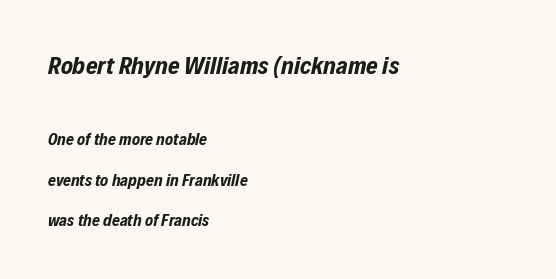
Q: Is the text bold? A: Yes.
Q: Is the text italic (slanted)? A: Yes, it leans right by about 12 degrees.
Q: Is the text underlined? A: No.
Q: How is the paragraph aligned? A: Left-aligned.
Q: Is the spacing between letters normal or unusually wide? A: Normal.
Q: Is the spacing between lines tight, normal or loose? A: Loose.
Q: Which block of text is set in a larger size, the first (top) or the second (bottom)? A: The first (top) one.
